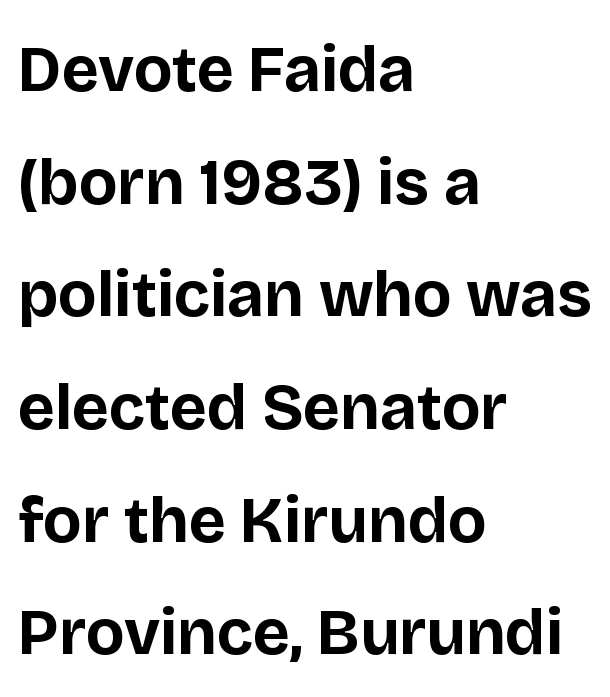
Q: Is the text bold? A: Yes.
Q: Is the text italic (slanted)? A: No, it is upright.
Q: Is the typeface a serif or a sans-serif typeface? A: Sans-serif.
Q: Is the text underlined? A: No.
Q: How is the paragraph aligned? A: Left-aligned.
Q: Is the spacing between letters normal or unusually wide? A: Normal.
Q: Width (condensed, normal, or wide)? A: Normal.
Q: Stroke contrast? A: Low.
Q: x-height? A: Large.
Q: Monospaced? A: No.
